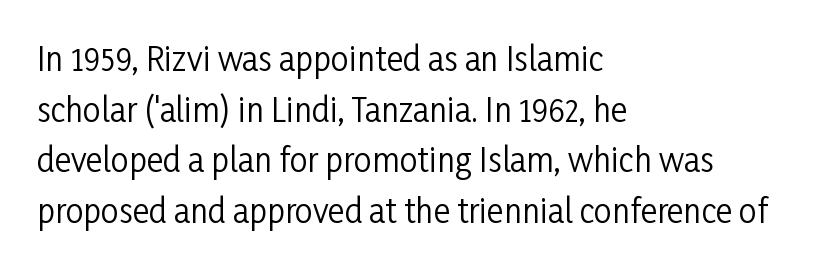
Q: Is the text bold? A: No.
Q: Is the text italic (slanted)? A: No, it is upright.
Q: Is the typeface a serif or a sans-serif typeface? A: Sans-serif.
Q: Is the text underlined? A: No.
Q: How is the paragraph aligned? A: Left-aligned.
Q: Is the spacing between letters normal or unusually wide? A: Normal.
Q: Is the spacing between lines tight, normal or loose? A: Normal.
Q: Width (condensed, normal, or wide)? A: Condensed.
Q: Stroke contrast? A: Low.
Q: x-height? A: Medium.
Q: Monospaced? A: No.
